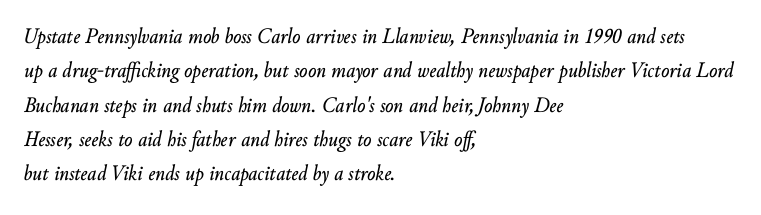
Q: Is the text italic (slanted)? A: Yes, it leans right by about 10 degrees.
Q: Is the text underlined? A: No.
Q: How is the paragraph aligned? A: Left-aligned.
Q: Is the spacing between letters normal or unusually wide? A: Normal.
Q: Is the spacing between lines tight, normal or loose? A: Normal.
